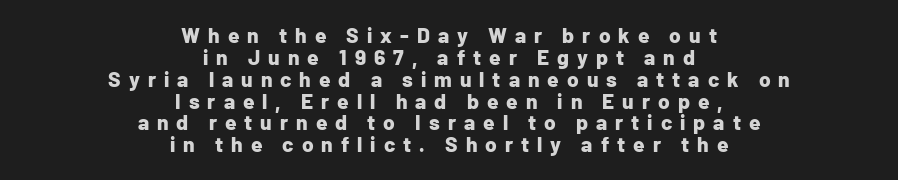
Any mark beneath the type? The region is blank. Does the weight exceed regular? Yes, all the way to bold. When letters stand straight like this, we call the style roman or upright. Leftover space on each line is divided equally before and after the words. If you measured baseline to baseline, you'd find a short distance. Is the letter spacing exaggerated? Yes — the characters are pushed far apart.
